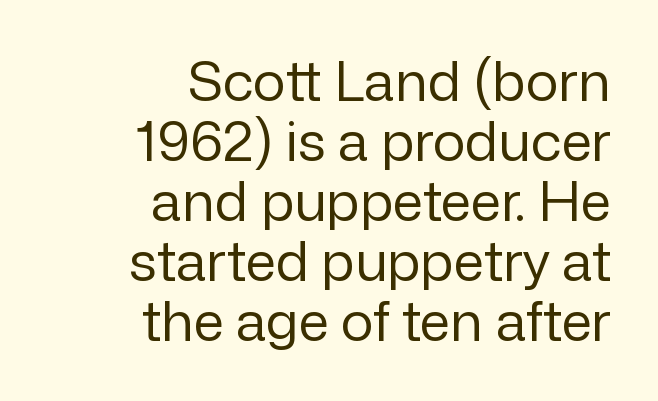
Q: Is the text bold? A: No.
Q: Is the text italic (slanted)? A: No, it is upright.
Q: Is the typeface a serif or a sans-serif typeface? A: Sans-serif.
Q: Is the text underlined? A: No.
Q: How is the paragraph aligned? A: Right-aligned.
Q: Is the spacing between letters normal or unusually wide? A: Normal.
Q: Is the spacing between lines tight, normal or loose? A: Tight.
Q: Width (condensed, normal, or wide)? A: Normal.
Q: Stroke contrast? A: Low.
Q: x-height? A: Medium.
Q: Monospaced? A: No.
